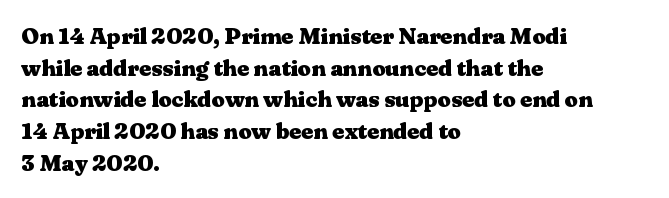
Q: Is the text bold? A: Yes.
Q: Is the text italic (slanted)? A: No, it is upright.
Q: Is the text underlined? A: No.
Q: How is the paragraph aligned? A: Left-aligned.
Q: Is the spacing between letters normal or unusually wide? A: Normal.
Q: Is the spacing between lines tight, normal or loose? A: Normal.
